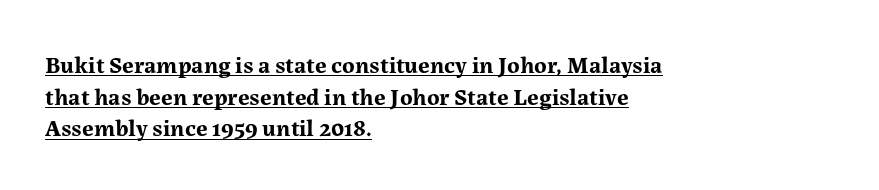
{"italic": "no", "bold": "yes", "underline": "yes", "align": "left", "line_spacing": "normal", "line_spacing_ratio": 1.32, "letter_spacing": "normal", "letter_spacing_em": 0.0, "glyph_px": 24}
